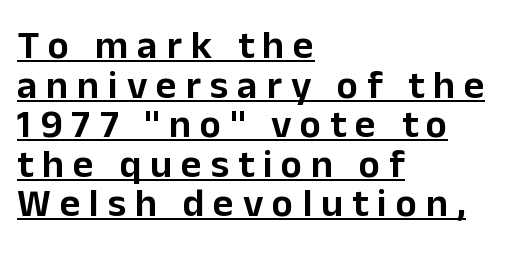
The image shows 40 px sans-serif type, upright; set left-aligned, tight line spacing (0.99x), unusually wide letter spacing (+0.22 em), underlined; low stroke contrast and a medium x-height.
